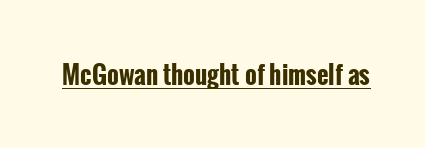
{"italic": "no", "bold": "yes", "underline": "yes", "letter_spacing": "normal", "letter_spacing_em": 0.0, "glyph_px": 25}
